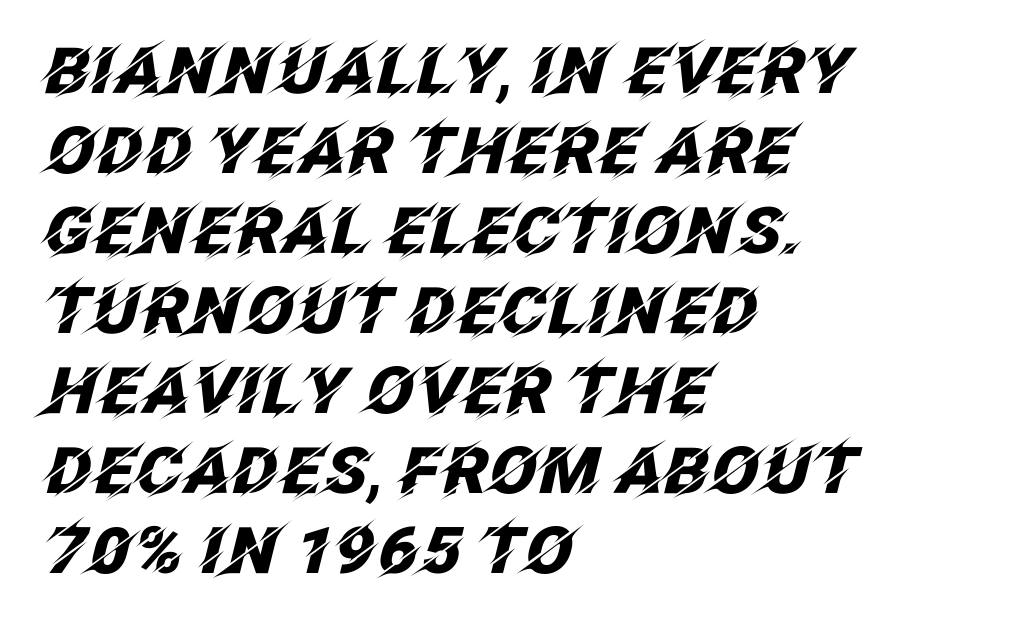
When letters slant like this, we call the style italic. The passage is arranged the way most books set body copy — flush left. Beneath every word, the page is bare. Think of a printed novel: that variable character pitch is what you see here.
